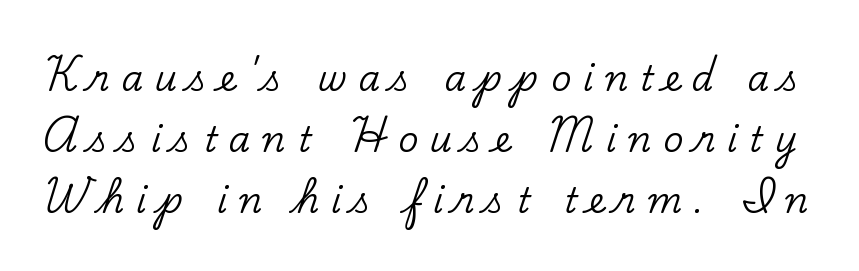
{"serif": "yes", "width": "normal", "stroke_contrast": "low", "x_height": "small", "monospaced": "no", "underline": "no", "line_spacing_ratio": 1.75, "letter_spacing": "wide", "letter_spacing_em": 0.33, "glyph_px": 35}
